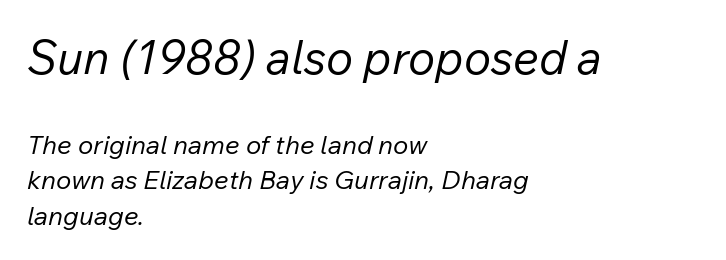
{"italic": "yes", "lean": "right", "slant_degrees": 12, "bold": "no", "weight": "regular", "width": "normal", "stroke_contrast": "low", "x_height": "medium", "monospaced": "no", "underline": "no", "align": "left", "line_spacing": "normal", "line_spacing_ratio": 1.37, "letter_spacing": "normal", "letter_spacing_em": 0.0, "larger_block": "first", "size_ratio": 1.77, "glyph_px": 46}
